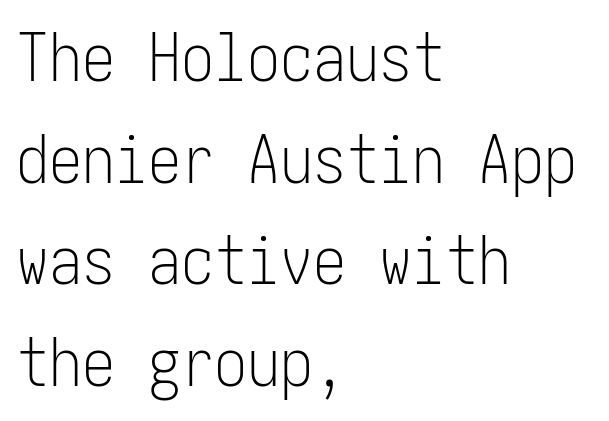
{"serif": "no", "italic": "no", "bold": "no", "weight": "light", "width": "condensed", "stroke_contrast": "low", "x_height": "medium", "underline": "no", "align": "left", "line_spacing": "normal", "line_spacing_ratio": 1.54, "letter_spacing": "normal", "letter_spacing_em": 0.0, "glyph_px": 66}
